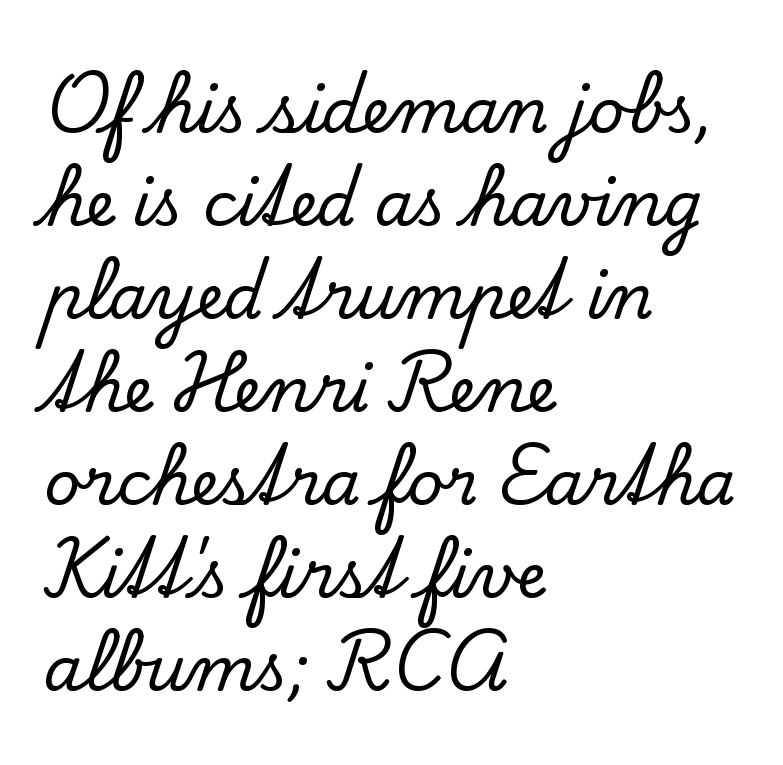
The string is rendered with underlining switched off. The characters display serif detailing at their extremities. Notice how the passage keeps a crisp vertical edge on the left only.
